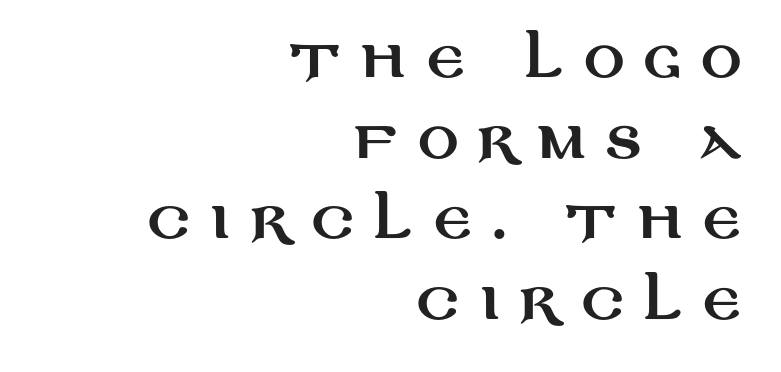
Q: Is the text italic (slanted)? A: No, it is upright.
Q: Is the typeface a serif or a sans-serif typeface? A: Sans-serif.
Q: Is the text underlined? A: No.
Q: How is the paragraph aligned? A: Right-aligned.
Q: Is the spacing between letters normal or unusually wide? A: Unusually wide.
Q: Is the spacing between lines tight, normal or loose? A: Normal.
Q: Width (condensed, normal, or wide)? A: Wide.
Q: Stroke contrast? A: Medium.
Q: x-height? A: Large.
Q: Monospaced? A: No.
